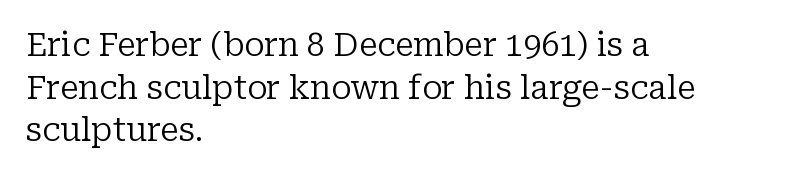
The image shows 32 px regular-weight serif type, upright; set left-aligned, normal line spacing (1.33x), normal letter spacing, not underlined; low stroke contrast and a medium x-height.
